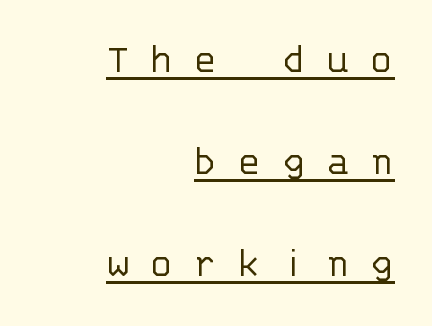
{"serif": "no", "italic": "no", "bold": "no", "weight": "light", "width": "normal", "stroke_contrast": "low", "x_height": "large", "monospaced": "yes", "underline": "yes", "align": "right", "line_spacing": "loose", "line_spacing_ratio": 2.32, "letter_spacing": "wide", "letter_spacing_em": 0.46, "glyph_px": 44}
